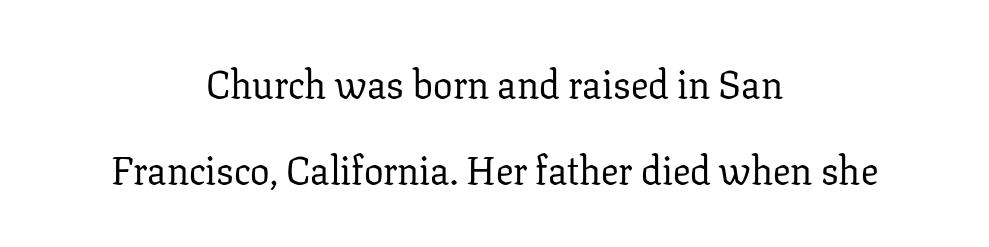
{"serif": "yes", "italic": "no", "bold": "no", "weight": "regular", "width": "normal", "stroke_contrast": "low", "x_height": "medium", "monospaced": "no", "underline": "no", "align": "center", "line_spacing": "loose", "line_spacing_ratio": 2.21, "letter_spacing": "normal", "letter_spacing_em": 0.0, "glyph_px": 39}
